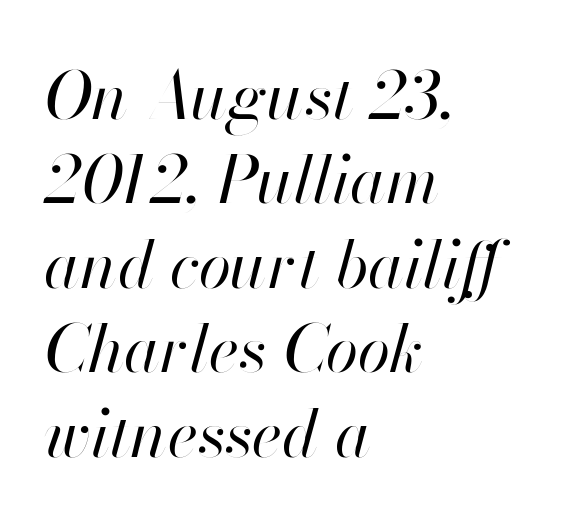
The text carries the slant typical of an italic or oblique font. The face used here is proportionally spaced, like ordinary book or web type. Decoration check: the copy has no underline. Nothing heavy about these letters — not bold at all.
